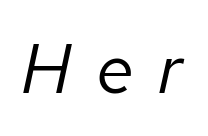
{"italic": "yes", "lean": "right", "slant_degrees": 12, "bold": "no", "weight": "regular", "width": "normal", "stroke_contrast": "low", "x_height": "medium", "monospaced": "no", "underline": "no", "letter_spacing": "wide", "letter_spacing_em": 0.35, "glyph_px": 70}
